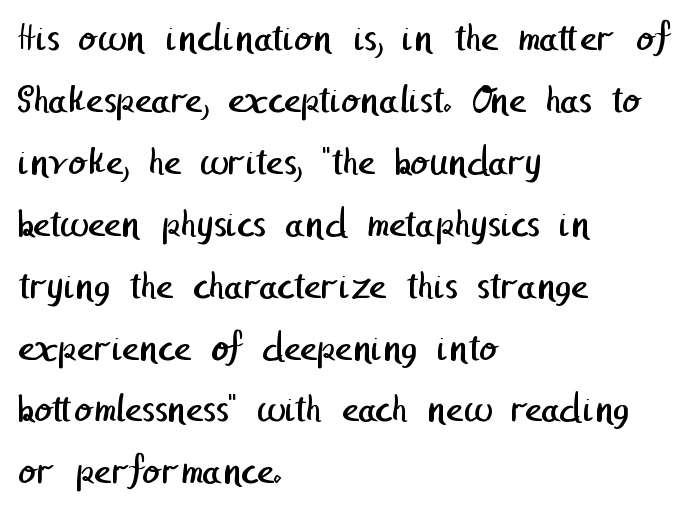
The image shows 41 px regular-weight sans-serif type; set left-aligned, normal line spacing (1.51x), normal letter spacing, not underlined; low stroke contrast and a medium x-height.
